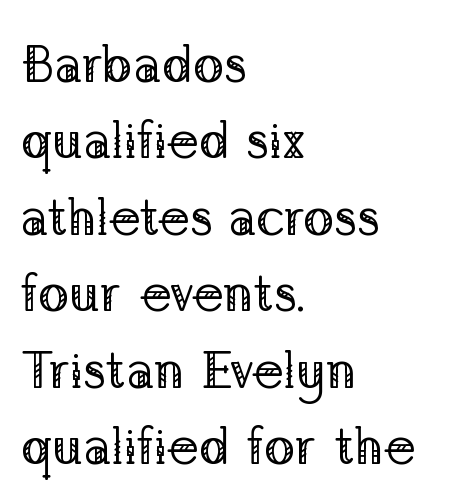
{"serif": "yes", "italic": "no", "bold": "no", "weight": "regular", "width": "normal", "stroke_contrast": "low", "x_height": "medium", "monospaced": "no", "underline": "no", "align": "left", "line_spacing": "normal", "line_spacing_ratio": 1.47, "letter_spacing": "normal", "letter_spacing_em": 0.0, "glyph_px": 52}
